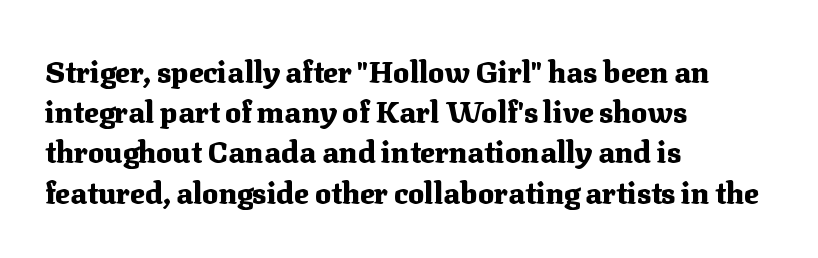
The image shows 30 px heavy serif type, upright; set left-aligned, normal line spacing (1.34x), normal letter spacing, not underlined; medium stroke contrast and a medium x-height.
